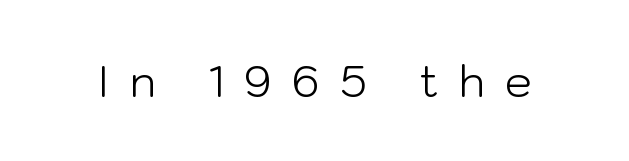
Is this a heavy cut? Hardly; it is regular or lighter. The tracking reads as deliberately expanded to a designer's eye. This sample uses an upright cut, with every glyph sitting square on the baseline. Varying glyph widths throughout — classic text-font behaviour.
